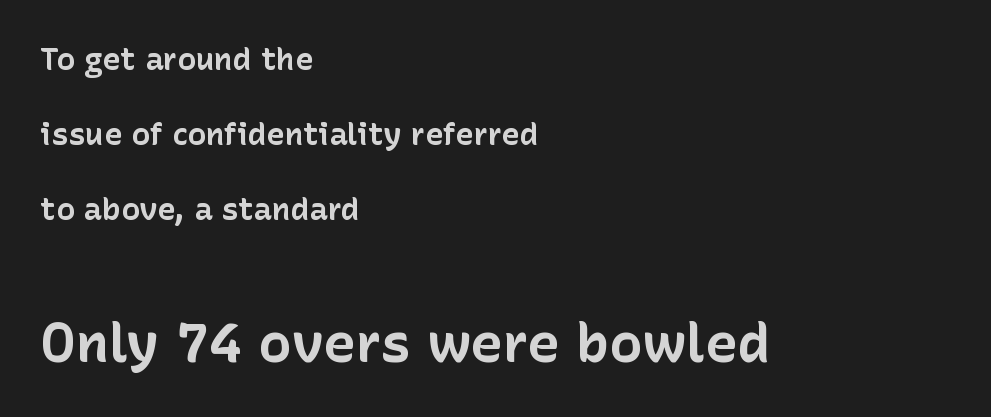
The image shows 55 px bold sans-serif type, upright; set left-aligned, loose line spacing (2.42x), normal letter spacing, not underlined; the second (bottom) block is 1.77x larger; low stroke contrast and a medium x-height.
